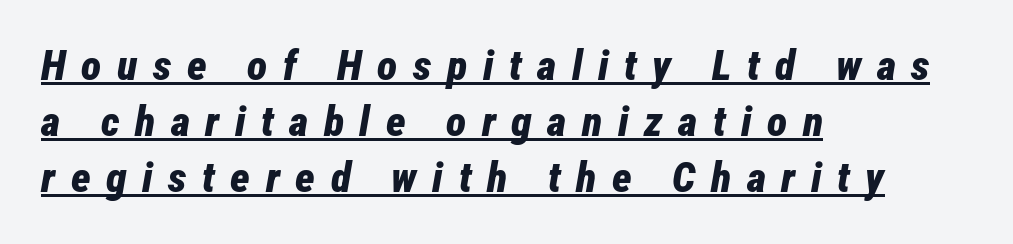
{"italic": "yes", "lean": "right", "slant_degrees": 12, "bold": "yes", "weight": "bold", "width": "condensed", "stroke_contrast": "low", "x_height": "medium", "monospaced": "no", "underline": "yes", "align": "left", "line_spacing": "normal", "line_spacing_ratio": 1.33, "letter_spacing": "wide", "letter_spacing_em": 0.37, "glyph_px": 42}
